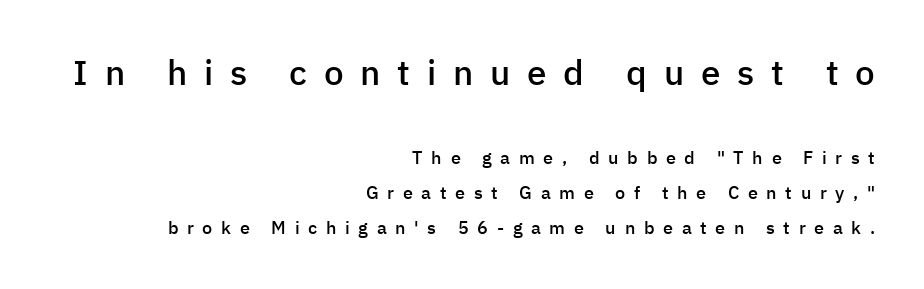
Q: Is the text bold? A: Semi-bold.
Q: Is the text italic (slanted)? A: No, it is upright.
Q: Is the typeface a serif or a sans-serif typeface? A: Sans-serif.
Q: Is the text underlined? A: No.
Q: How is the paragraph aligned? A: Right-aligned.
Q: Is the spacing between letters normal or unusually wide? A: Unusually wide.
Q: Is the spacing between lines tight, normal or loose? A: Loose.
Q: Which block of text is set in a larger size, the first (top) or the second (bottom)? A: The first (top) one.
Q: Width (condensed, normal, or wide)? A: Normal.
Q: Stroke contrast? A: Low.
Q: x-height? A: Medium.
Q: Monospaced? A: No.
